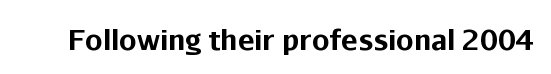
Q: Is the text bold? A: Yes.
Q: Is the text italic (slanted)? A: No, it is upright.
Q: Is the typeface a serif or a sans-serif typeface? A: Sans-serif.
Q: Is the text underlined? A: No.
Q: Is the spacing between letters normal or unusually wide? A: Normal.
Q: Width (condensed, normal, or wide)? A: Normal.
Q: Stroke contrast? A: Low.
Q: x-height? A: Medium.
Q: Monospaced? A: No.
